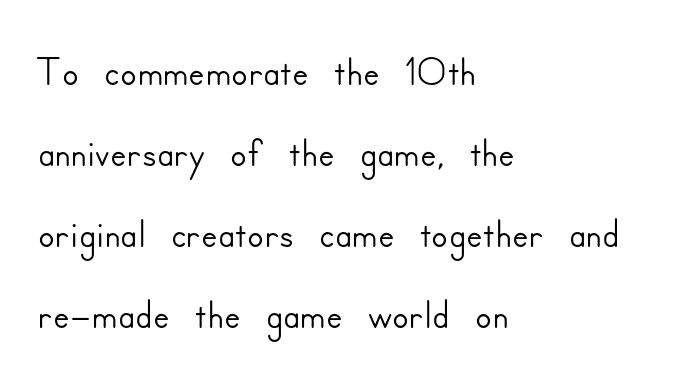
Spacing verdict: proportional, widths tailored to each character. Visually the block forms a straight wall on the left and a jagged coastline on the right. Beneath every word, the page is bare. The lines sit at an ordinary, default distance from one another. Caption: standard tracking, unaltered. The face used here is a sans, in the tradition of grotesques and geometrics.
